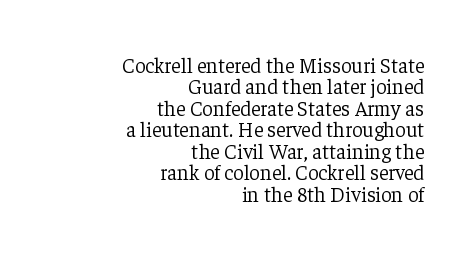
Line endings align vertically; line beginnings do not. Letters rest on an invisible, unmarked baseline. The cut favours lightness, reaching ordinary text weight at its darkest. Nobody touched the tracking dial on this one.
